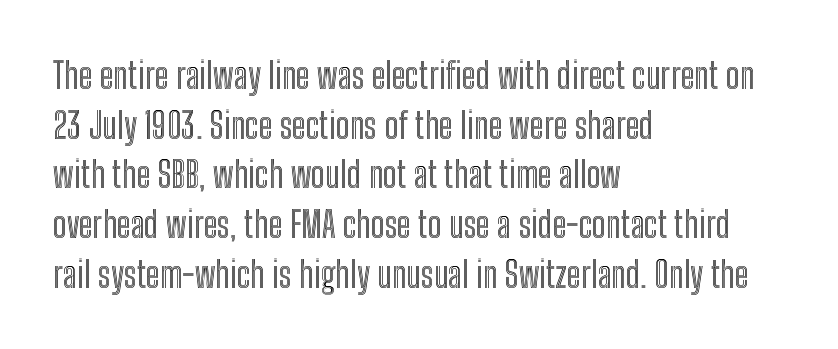
The image shows 36 px condensed type, upright; set left-aligned, normal line spacing (1.38x), normal letter spacing, not underlined; a medium x-height.
